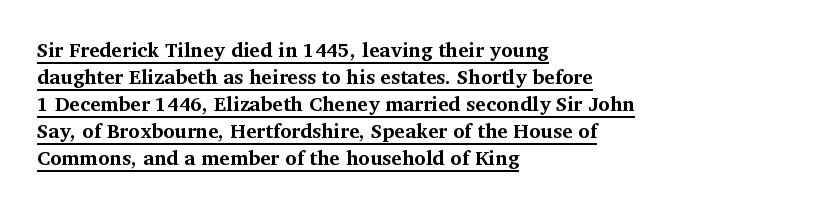
Q: Is the text bold? A: Yes.
Q: Is the text italic (slanted)? A: No, it is upright.
Q: Is the text underlined? A: Yes.
Q: How is the paragraph aligned? A: Left-aligned.
Q: Is the spacing between letters normal or unusually wide? A: Normal.
Q: Is the spacing between lines tight, normal or loose? A: Normal.
